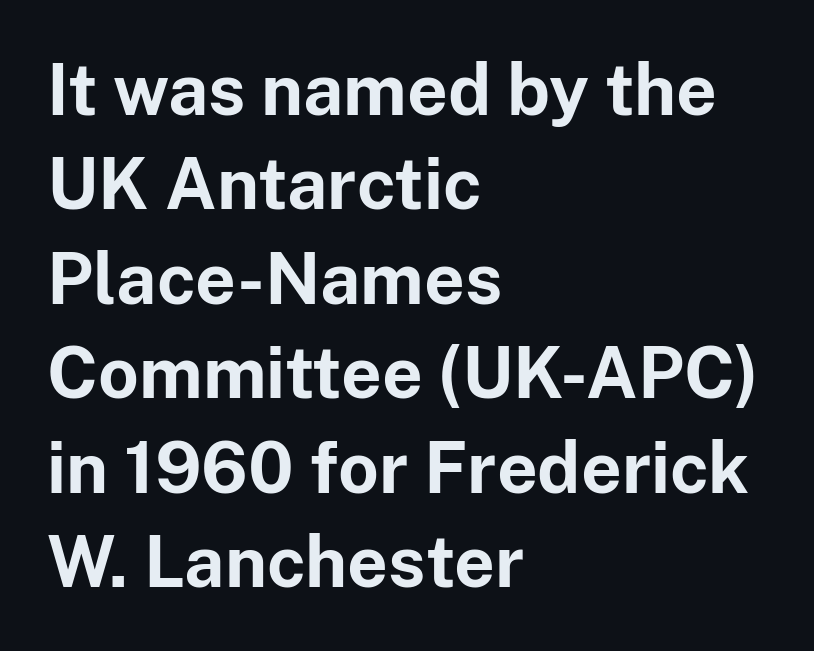
The setting favours the left margin, as ordinary paragraphs usually do. The letters stand upright; this is a roman face. Decoration check: the copy has no underline. Compared with typical body copy, the letter spacing here is the same.
